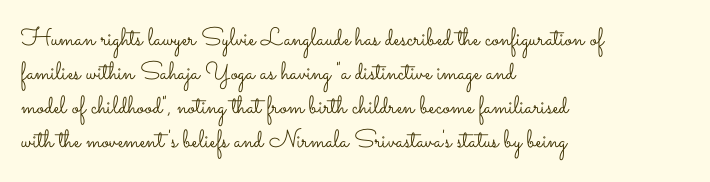
Q: Is the text bold? A: No.
Q: Is the text italic (slanted)? A: Yes.
Q: Is the text underlined? A: No.
Q: How is the paragraph aligned? A: Left-aligned.
Q: Is the spacing between letters normal or unusually wide? A: Normal.
Q: Is the spacing between lines tight, normal or loose? A: Normal.
